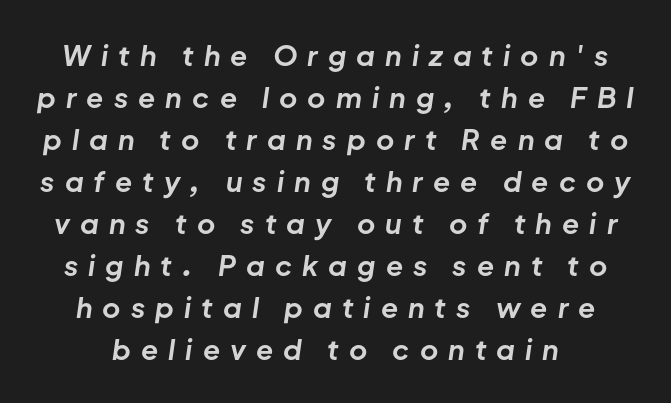
You can tell it's italic because the verticals aren't actually vertical. The tracking reads as deliberately expanded to a designer's eye. One glance says typical: line gaps are just what's usual. Think of a printed novel: that variable character pitch is what you see here. The sample has been set heavy, in full bold.
